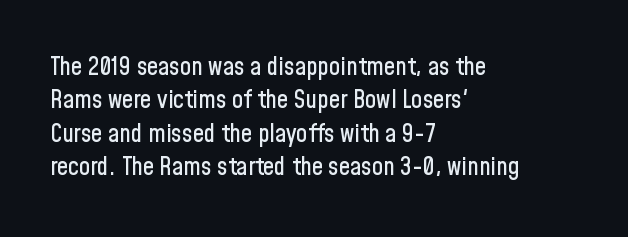
Students, observe: this is what conventionally led text looks like. Observe the ordinary spacing: letters are neighbours, not strangers. Designer's note — italics off, roman on. The specimen omits any rule beneath the text block's lines.
